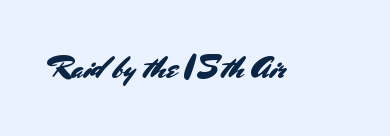
Q: Is the text italic (slanted)? A: Yes.
Q: Is the typeface a serif or a sans-serif typeface? A: Sans-serif.
Q: Is the text underlined? A: No.
Q: Is the spacing between letters normal or unusually wide? A: Normal.
Q: Width (condensed, normal, or wide)? A: Normal.
Q: Stroke contrast? A: Medium.
Q: x-height? A: Small.
Q: Monospaced? A: No.
